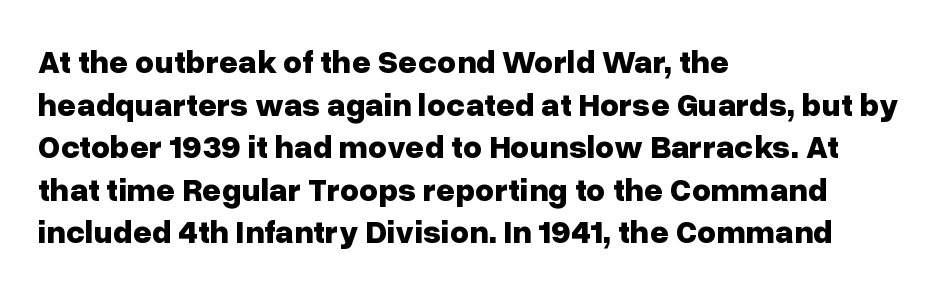
{"serif": "no", "italic": "no", "bold": "yes", "weight": "bold", "width": "normal", "stroke_contrast": "low", "x_height": "medium", "monospaced": "no", "underline": "no", "align": "left", "line_spacing": "normal", "line_spacing_ratio": 1.29, "letter_spacing": "normal", "letter_spacing_em": 0.0, "glyph_px": 33}
